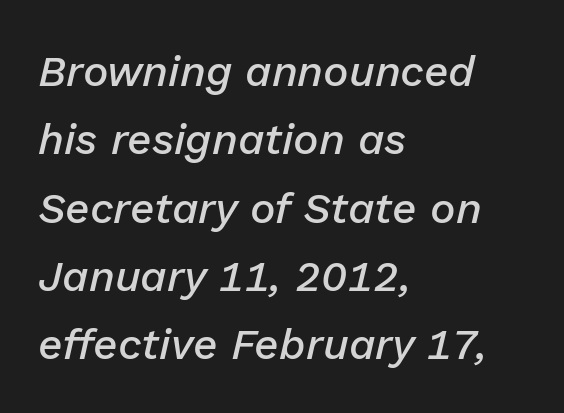
Q: Is the text bold? A: Semi-bold.
Q: Is the text italic (slanted)? A: Yes, it leans right by about 13 degrees.
Q: Is the text underlined? A: No.
Q: How is the paragraph aligned? A: Left-aligned.
Q: Is the spacing between letters normal or unusually wide? A: Normal.
Q: Is the spacing between lines tight, normal or loose? A: Normal.
Q: Width (condensed, normal, or wide)? A: Normal.
Q: Stroke contrast? A: Low.
Q: x-height? A: Medium.
Q: Monospaced? A: No.
